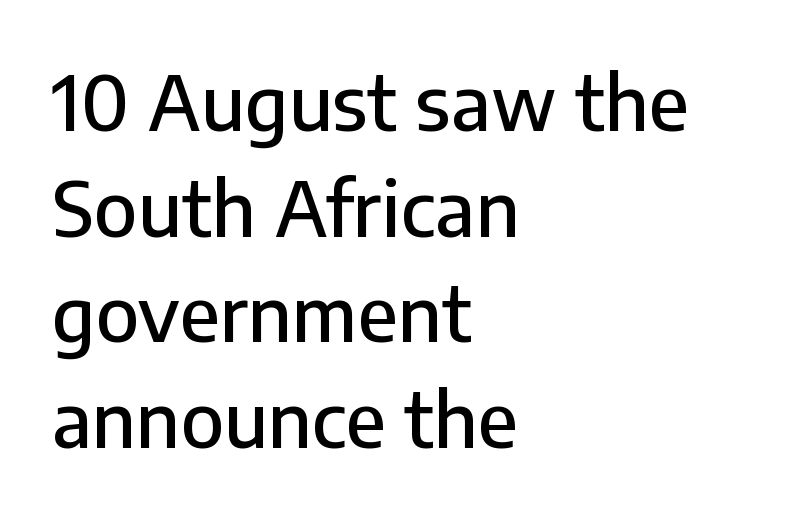
Descenders hang freely into open space. The rag falls on the right side of this text block. These lines sit exactly where default settings would place them. Glyph-to-glyph distance matches everyday printed text.
